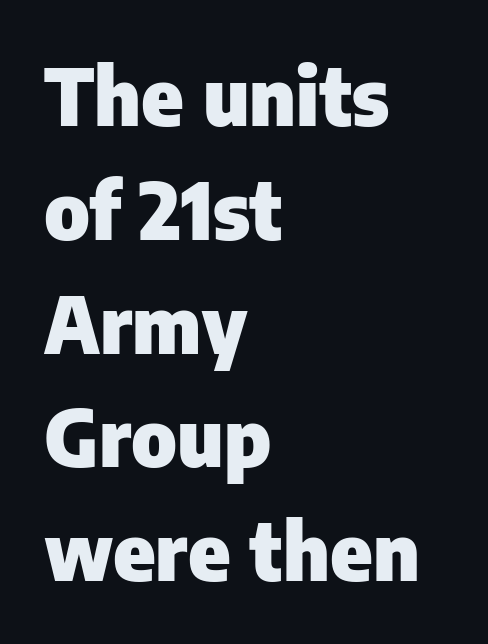
{"serif": "no", "italic": "no", "bold": "yes", "weight": "heavy", "width": "normal", "stroke_contrast": "low", "x_height": "medium", "monospaced": "no", "underline": "no", "align": "left", "line_spacing": "normal", "line_spacing_ratio": 1.44, "letter_spacing": "normal", "letter_spacing_em": 0.0, "glyph_px": 79}
